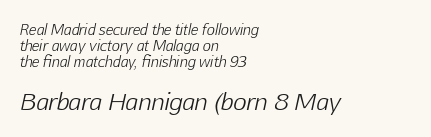
The image shows 23 px text type, italic (leaning right); set left-aligned, tight line spacing (1.14x), normal letter spacing, not underlined; the second (bottom) block is 1.64x larger.
